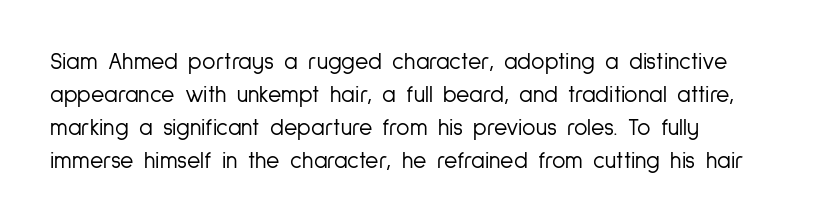
The image shows 23 px text type, upright; set normal line spacing (1.44x), normal letter spacing, not underlined.
